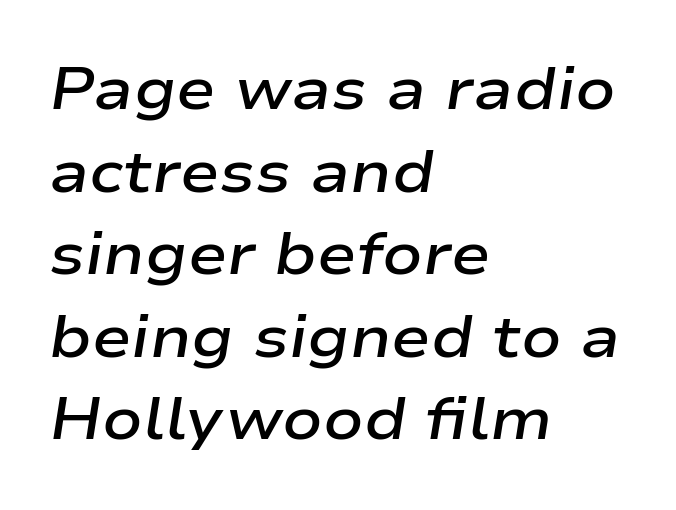
{"italic": "yes", "lean": "right", "slant_degrees": 9, "bold": "semi", "weight": "semibold", "width": "wide", "stroke_contrast": "low", "x_height": "medium", "monospaced": "no", "underline": "no", "align": "left", "line_spacing": "normal", "line_spacing_ratio": 1.4, "letter_spacing": "normal", "letter_spacing_em": 0.0, "glyph_px": 59}
